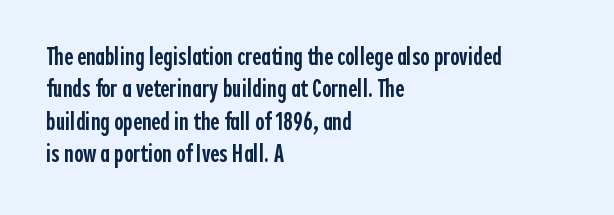
The type is set solid horizontally, with unmodified tracking. Check the space under the baseline: it is left empty. In terms of weight, the rendering is demibold, just under bold. This is the regular roman posture of the typeface.
